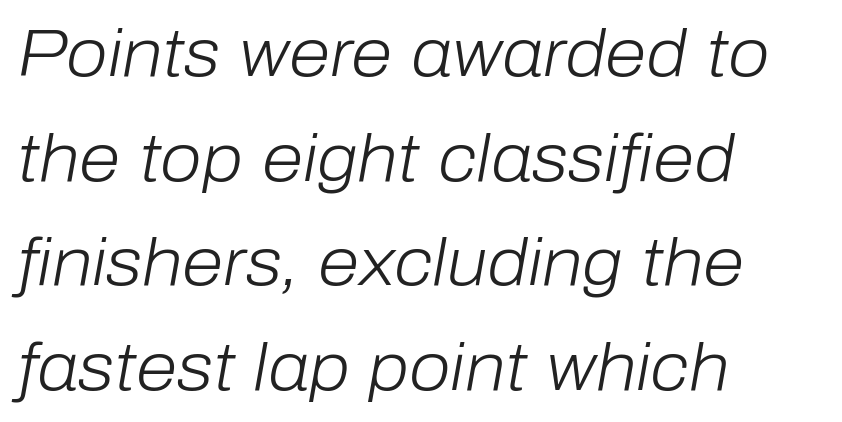
Q: Is the text bold? A: No.
Q: Is the text italic (slanted)? A: Yes, it leans right by about 10 degrees.
Q: Is the text underlined? A: No.
Q: How is the paragraph aligned? A: Left-aligned.
Q: Is the spacing between letters normal or unusually wide? A: Normal.
Q: Is the spacing between lines tight, normal or loose? A: Normal.
Q: Width (condensed, normal, or wide)? A: Normal.
Q: Stroke contrast? A: Low.
Q: x-height? A: Medium.
Q: Monospaced? A: No.
